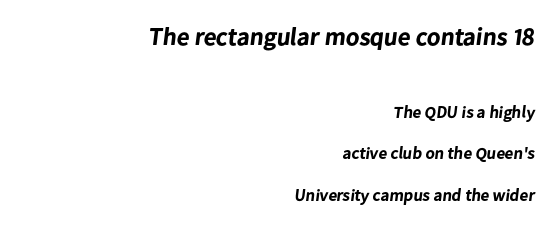
{"bold": "yes", "underline": "no", "align": "right", "line_spacing": "loose", "line_spacing_ratio": 2.44, "letter_spacing": "normal", "letter_spacing_em": 0.0, "larger_block": "first", "size_ratio": 1.47, "glyph_px": 25}
